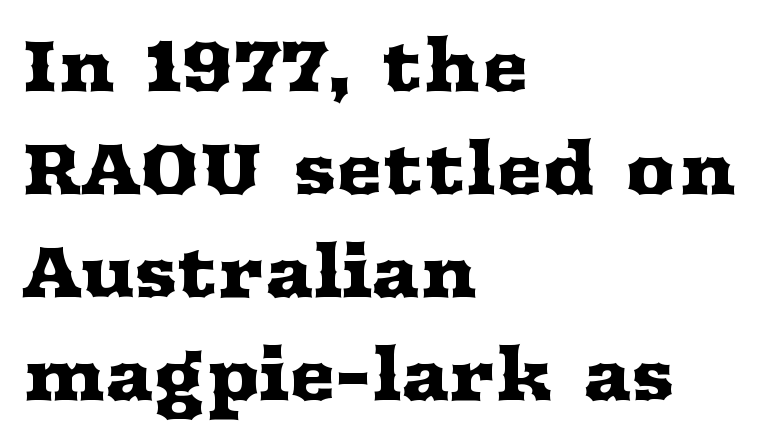
Q: Is the text italic (slanted)? A: No, it is upright.
Q: Is the typeface a serif or a sans-serif typeface? A: Serif.
Q: Is the text underlined? A: No.
Q: How is the paragraph aligned? A: Left-aligned.
Q: Is the spacing between letters normal or unusually wide? A: Normal.
Q: Is the spacing between lines tight, normal or loose? A: Normal.
Q: Width (condensed, normal, or wide)? A: Wide.
Q: Stroke contrast? A: Medium.
Q: x-height? A: Medium.
Q: Monospaced? A: No.
